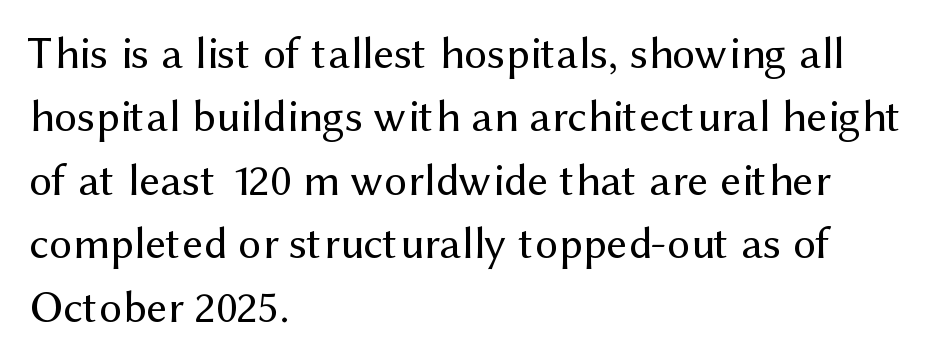
The rendering uses natural spacing where letterforms have individual widths. Interline gaps are of average width in this sample. No word sits above an underline. If you drew a line through each stem, it would be perfectly vertical.
